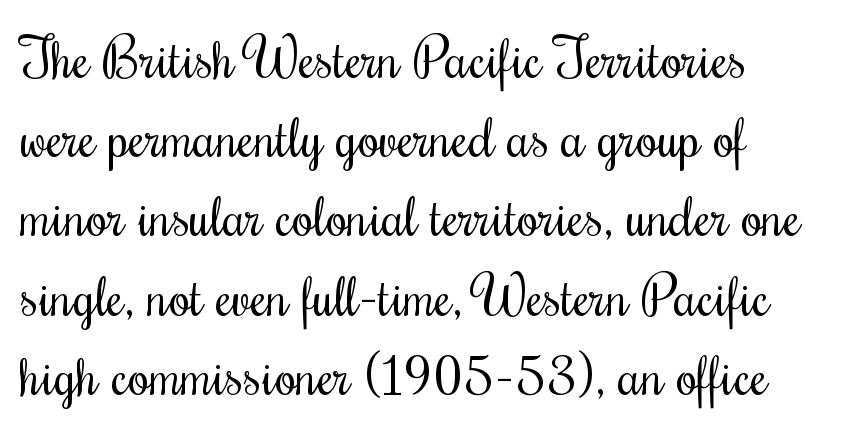
The letters sit at their default tracking, neither squeezed nor spread. Does the leading feel generous? No, just average. Horizontally, the lines are justified to the leading edge only. Is this a fixed-width face? No — the glyphs have proportional, varying widths. Weight: in the light-to-regular range. No word sits above an underline.
